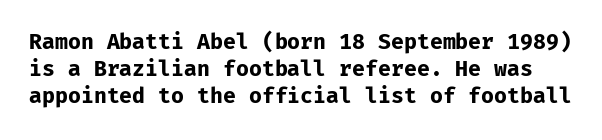
The image shows 21 px bold type, upright; set normal line spacing (1.29x), normal letter spacing, not underlined.
